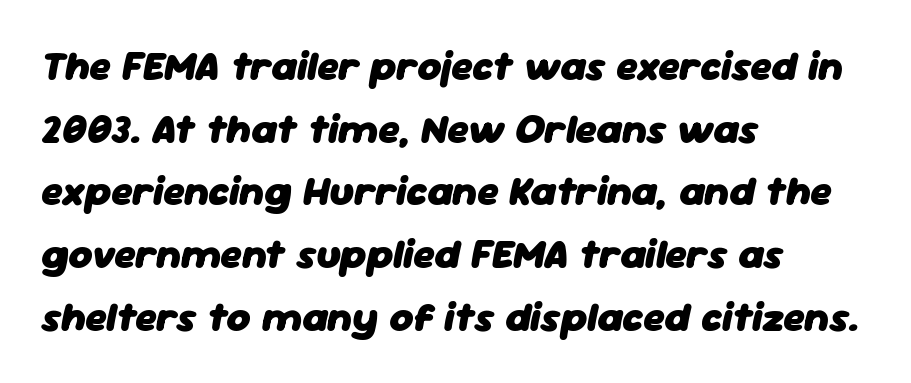
{"italic": "yes", "lean": "right", "slant_degrees": 11, "bold": "yes", "weight": "heavy", "width": "normal", "stroke_contrast": "low", "x_height": "medium", "monospaced": "no", "underline": "no", "align": "left", "line_spacing": "normal", "line_spacing_ratio": 1.53, "letter_spacing": "normal", "letter_spacing_em": 0.0, "glyph_px": 41}
